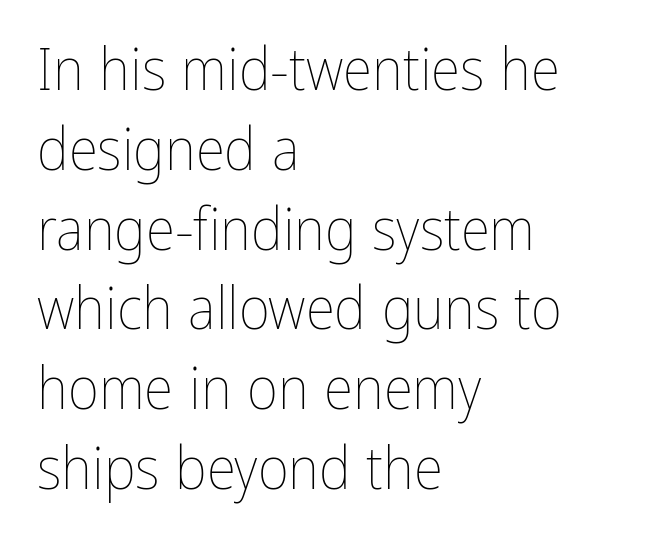
{"italic": "no", "bold": "no", "weight": "thin", "width": "condensed", "stroke_contrast": "low", "x_height": "medium", "monospaced": "no", "underline": "no", "align": "left", "line_spacing": "normal", "line_spacing_ratio": 1.33, "letter_spacing": "normal", "letter_spacing_em": 0.0, "glyph_px": 60}
